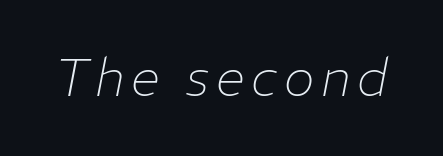
The letters look calm and open, with moderate or lighter stems. Characters are canted at an angle relative to the baseline's perpendicular. Honestly, there is no underline to notice here at all. Is this a fixed-width face? No — the glyphs have proportional, varying widths.
